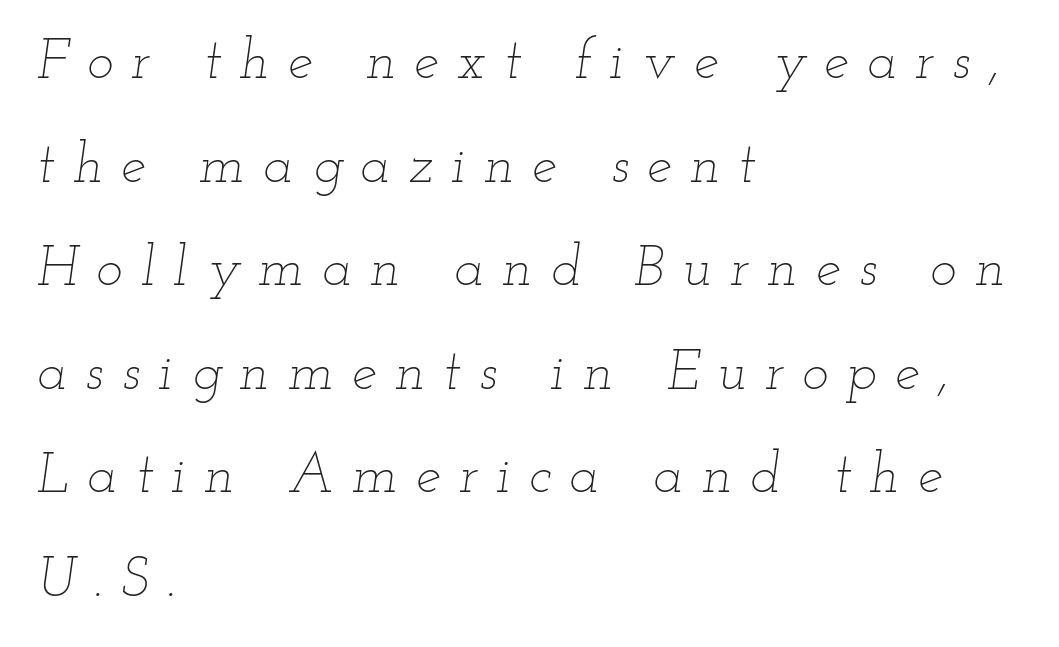
The image shows 56 px thin, wide type, italic (leaning right); set left-aligned, line spacing 1.85x, unusually wide letter spacing (+0.33 em), not underlined; low stroke contrast and a small x-height.
